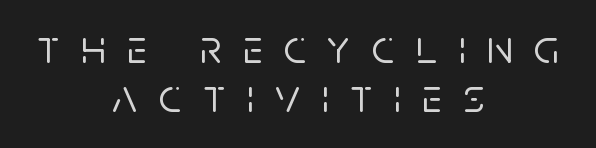
Q: Is the text italic (slanted)? A: No, it is upright.
Q: Is the typeface a serif or a sans-serif typeface? A: Sans-serif.
Q: Is the text underlined? A: No.
Q: How is the paragraph aligned? A: Centered.
Q: Is the spacing between letters normal or unusually wide? A: Unusually wide.
Q: Is the spacing between lines tight, normal or loose? A: Tight.
Q: Width (condensed, normal, or wide)? A: Normal.
Q: Stroke contrast? A: Low.
Q: x-height? A: Large.
Q: Monospaced? A: No.
